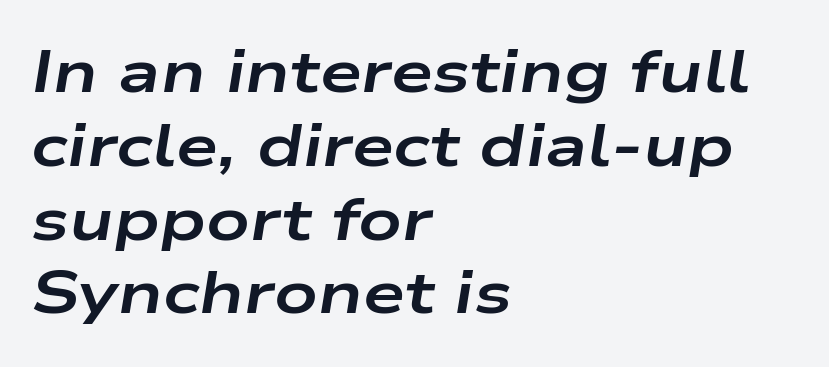
{"italic": "yes", "lean": "right", "slant_degrees": 9, "bold": "yes", "weight": "bold", "width": "wide", "stroke_contrast": "low", "x_height": "medium", "monospaced": "no", "underline": "no", "align": "left", "line_spacing_ratio": 1.23, "letter_spacing": "normal", "letter_spacing_em": 0.0, "glyph_px": 60}
